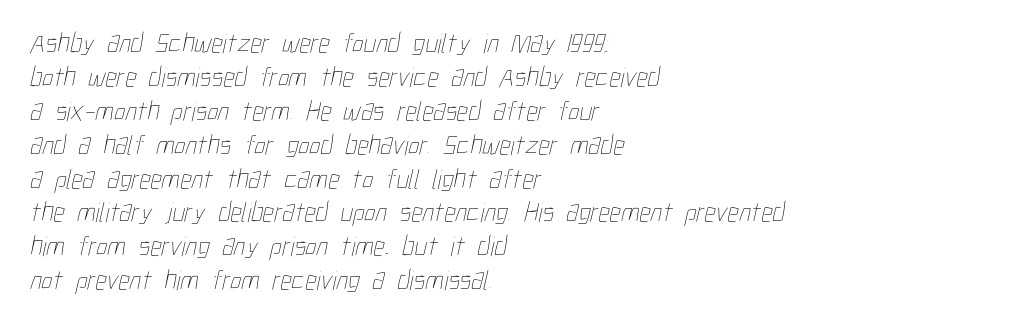
Q: Is the text bold? A: No.
Q: Is the text underlined? A: No.
Q: How is the paragraph aligned? A: Left-aligned.
Q: Is the spacing between letters normal or unusually wide? A: Normal.
Q: Width (condensed, normal, or wide)? A: Condensed.
Q: Stroke contrast? A: Low.
Q: x-height? A: Medium.
Q: Monospaced? A: No.
